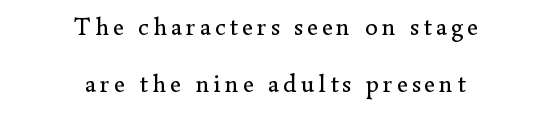
{"italic": "no", "bold": "no", "underline": "no", "align": "center", "line_spacing": "loose", "line_spacing_ratio": 2.3, "glyph_px": 25}
